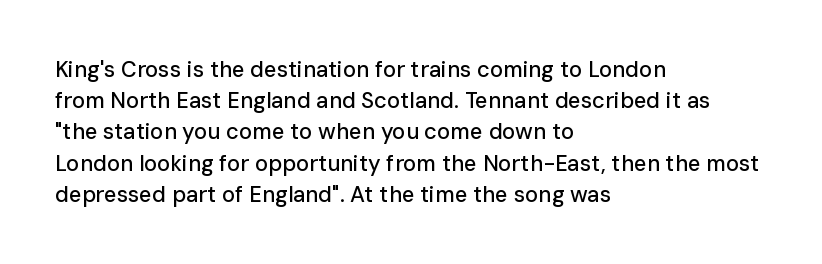
{"italic": "no", "underline": "no", "align": "left", "line_spacing": "normal", "line_spacing_ratio": 1.42, "letter_spacing": "normal", "letter_spacing_em": 0.0, "glyph_px": 22}
